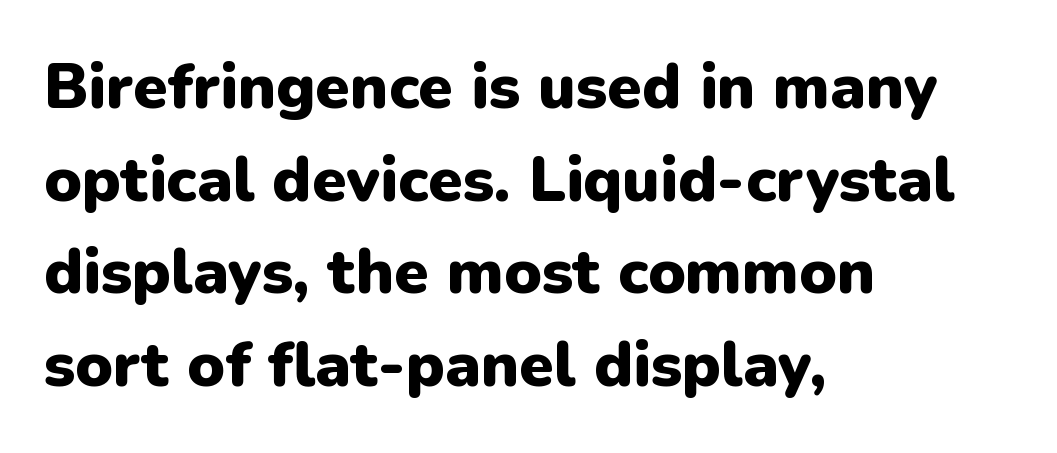
{"serif": "no", "italic": "no", "bold": "yes", "weight": "heavy", "width": "normal", "stroke_contrast": "low", "x_height": "medium", "monospaced": "no", "underline": "no", "align": "left", "line_spacing": "normal", "line_spacing_ratio": 1.47, "letter_spacing": "normal", "letter_spacing_em": 0.0, "glyph_px": 63}
